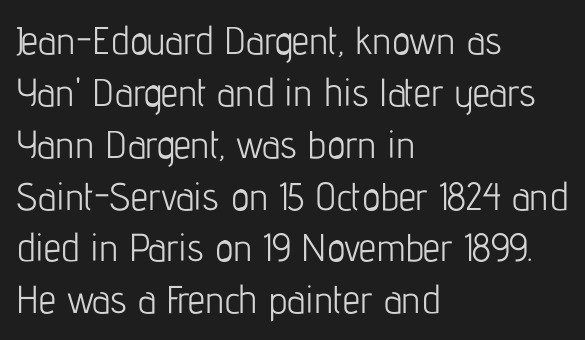
Rendered with straight, roman letterforms. The vertical gap from one line to the next is medium. The ragged edge is on the right, which tells us the setting is flush left. The string is rendered with underlining switched off.
